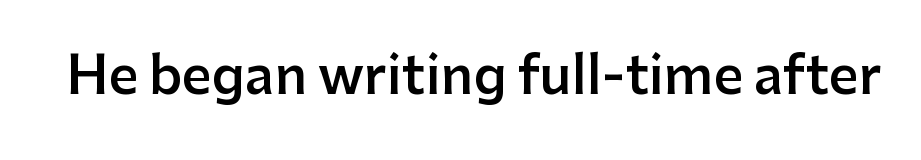
Q: Is the text bold? A: Semi-bold.
Q: Is the text italic (slanted)? A: No, it is upright.
Q: Is the typeface a serif or a sans-serif typeface? A: Sans-serif.
Q: Is the text underlined? A: No.
Q: Is the spacing between letters normal or unusually wide? A: Normal.
Q: Width (condensed, normal, or wide)? A: Normal.
Q: Stroke contrast? A: Low.
Q: x-height? A: Medium.
Q: Monospaced? A: No.
